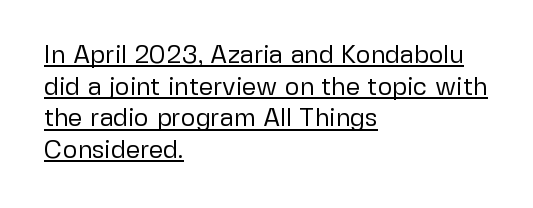
Q: Is the text bold? A: No.
Q: Is the text italic (slanted)? A: No, it is upright.
Q: Is the text underlined? A: Yes.
Q: How is the paragraph aligned? A: Left-aligned.
Q: Is the spacing between letters normal or unusually wide? A: Normal.
Q: Is the spacing between lines tight, normal or loose? A: Normal.
